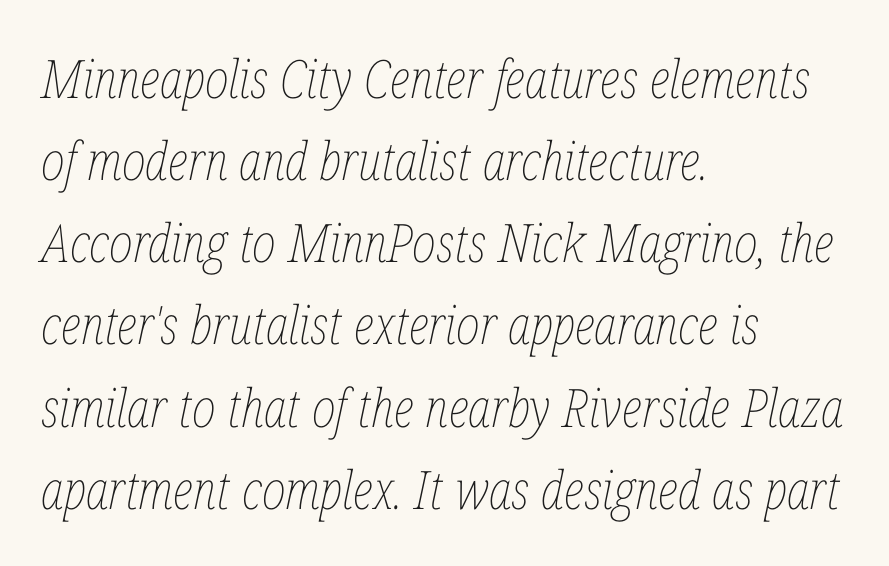
Q: Is the text bold? A: No.
Q: Is the text italic (slanted)? A: Yes, it leans right by about 12 degrees.
Q: Is the text underlined? A: No.
Q: How is the paragraph aligned? A: Left-aligned.
Q: Is the spacing between letters normal or unusually wide? A: Normal.
Q: Is the spacing between lines tight, normal or loose? A: Normal.
Q: Width (condensed, normal, or wide)? A: Condensed.
Q: Stroke contrast? A: Low.
Q: x-height? A: Medium.
Q: Monospaced? A: No.
